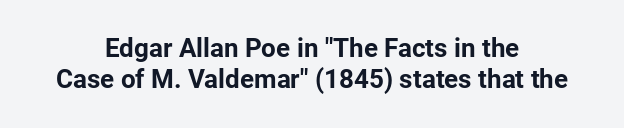
{"italic": "no", "bold": "yes", "underline": "no", "align": "center", "line_spacing_ratio": 1.2, "letter_spacing": "normal", "letter_spacing_em": 0.0, "glyph_px": 26}
